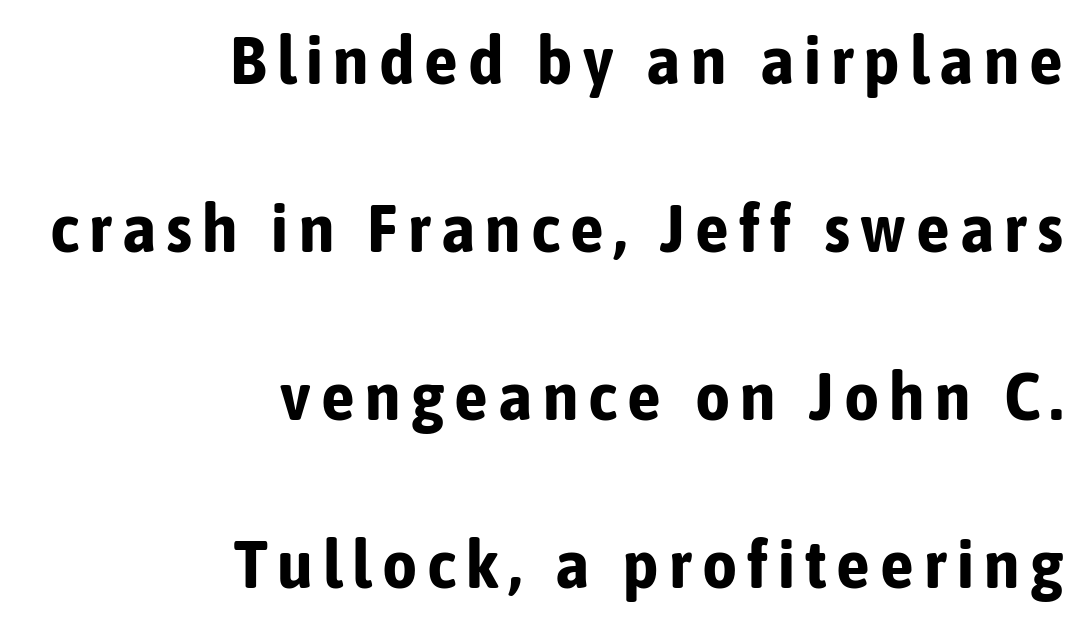
The image shows 68 px bold, condensed sans-serif type, upright; set right-aligned, loose line spacing (2.47x), not underlined; low stroke contrast and a medium x-height.
